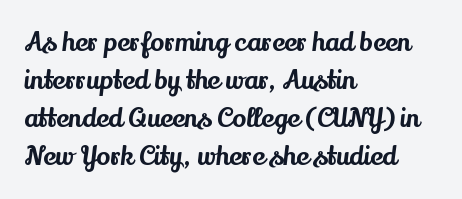
{"underline": "no", "align": "left", "line_spacing": "normal", "line_spacing_ratio": 1.46, "letter_spacing": "normal", "letter_spacing_em": 0.0, "glyph_px": 26}
